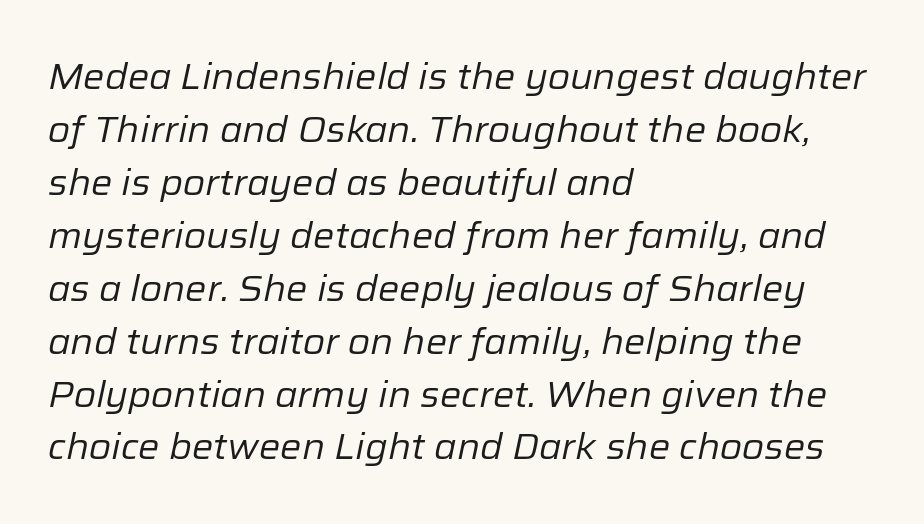
Q: Is the text bold? A: No.
Q: Is the text italic (slanted)? A: Yes, it leans right by about 12 degrees.
Q: Is the text underlined? A: No.
Q: How is the paragraph aligned? A: Left-aligned.
Q: Is the spacing between letters normal or unusually wide? A: Normal.
Q: Is the spacing between lines tight, normal or loose? A: Normal.
Q: Width (condensed, normal, or wide)? A: Normal.
Q: Stroke contrast? A: Low.
Q: x-height? A: Medium.
Q: Monospaced? A: No.
